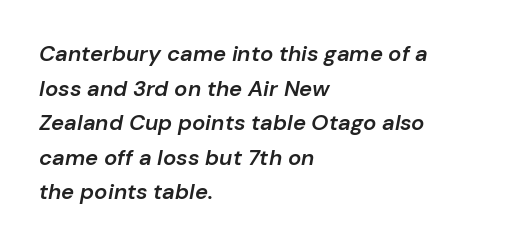
Q: Is the text bold? A: Semi-bold.
Q: Is the text italic (slanted)? A: Yes, it leans right by about 10 degrees.
Q: Is the text underlined? A: No.
Q: How is the paragraph aligned? A: Left-aligned.
Q: Is the spacing between letters normal or unusually wide? A: Normal.
Q: Is the spacing between lines tight, normal or loose? A: Normal.
